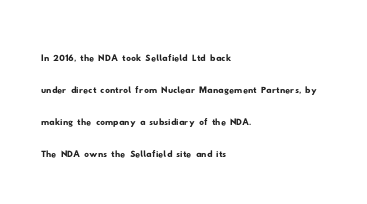
The specimen omits any rule beneath the text block's lines. The setting favours the left margin, as ordinary paragraphs usually do. Vertically, the passage feels balanced, rows spaced as you'd expect. The letterforms sit shoulder to shoulder at normal distance.
